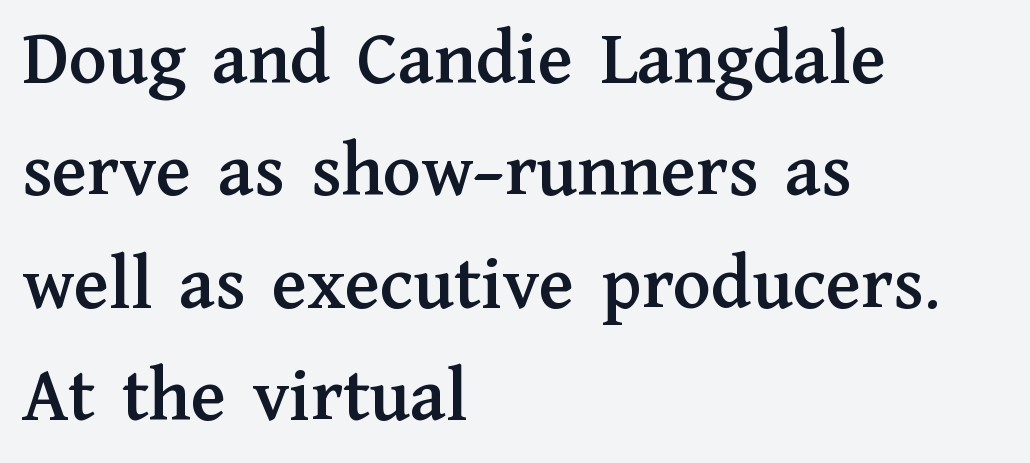
{"serif": "yes", "italic": "no", "width": "normal", "stroke_contrast": "medium", "x_height": "medium", "monospaced": "no", "underline": "no", "align": "left", "line_spacing": "normal", "line_spacing_ratio": 1.44, "letter_spacing": "normal", "letter_spacing_em": 0.0, "glyph_px": 78}
